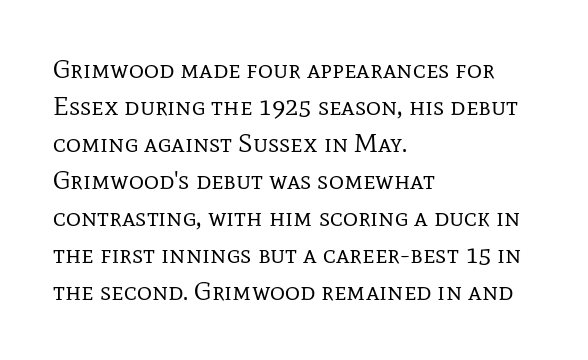
The image shows 26 px text type, upright; set left-aligned, normal line spacing (1.42x), normal letter spacing, not underlined.
